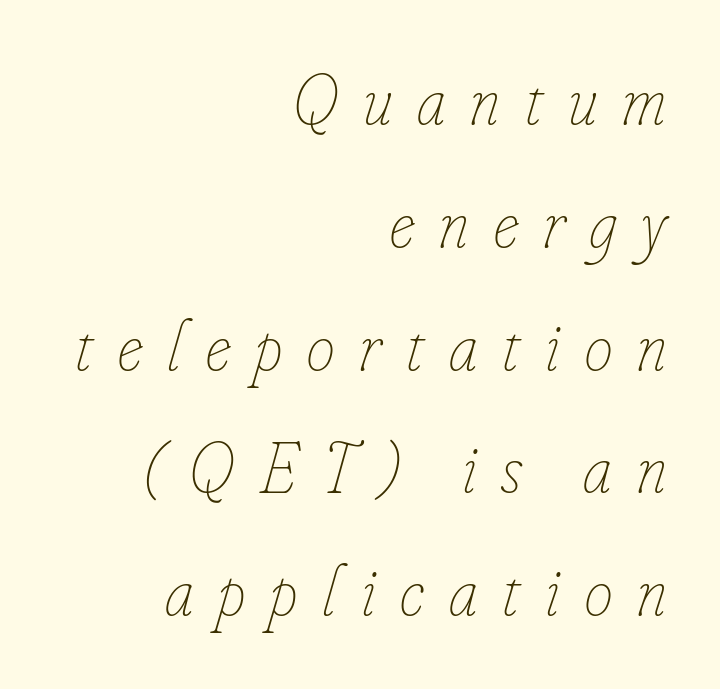
Q: Is the text bold? A: No.
Q: Is the text italic (slanted)? A: Yes, it leans right by about 16 degrees.
Q: Is the text underlined? A: No.
Q: How is the paragraph aligned? A: Right-aligned.
Q: Is the spacing between letters normal or unusually wide? A: Unusually wide.
Q: Width (condensed, normal, or wide)? A: Condensed.
Q: Stroke contrast? A: Low.
Q: x-height? A: Small.
Q: Monospaced? A: No.
